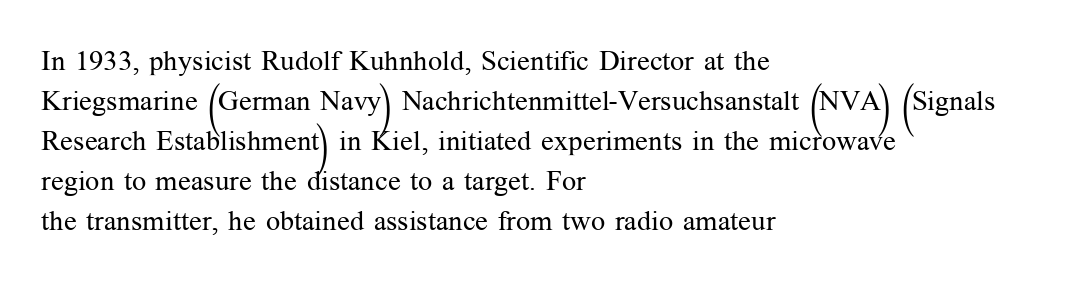
Do the characters align in a grid? No, the font is proportional. The letters stand upright; this is a roman face. The letterforms sit at book weight or below. The space between consecutive lines is moderate. The ragged edge is on the right, which tells us the setting is flush left. Does extra space separate the letters? No, they use regular spacing.
